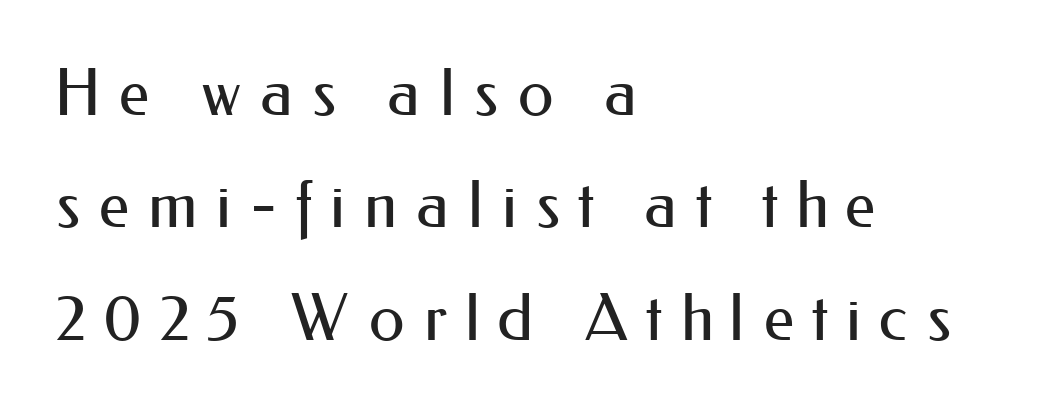
Rule under the text: the space is simply empty. A typesetter would call this proportional, since set widths differ per character. A typesetter would mark this as roman, not italic. The line texture is sparse and dotted thanks to wide tracking. Examine the stroke ends and you'll find no serifs. Stroke mass is kept to a normal reading level or below.
